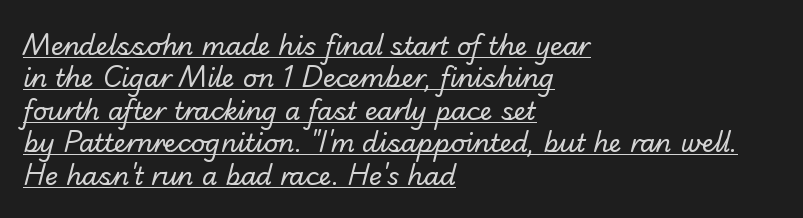
The image shows 25 px text type; set left-aligned, normal line spacing (1.3x), normal letter spacing, underlined.
